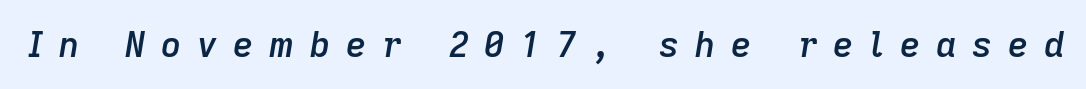
{"italic": "yes", "lean": "right", "slant_degrees": 9, "bold": "semi", "weight": "semibold", "width": "normal", "stroke_contrast": "low", "x_height": "medium", "monospaced": "no", "underline": "no", "letter_spacing": "wide", "letter_spacing_em": 0.45, "glyph_px": 35}
